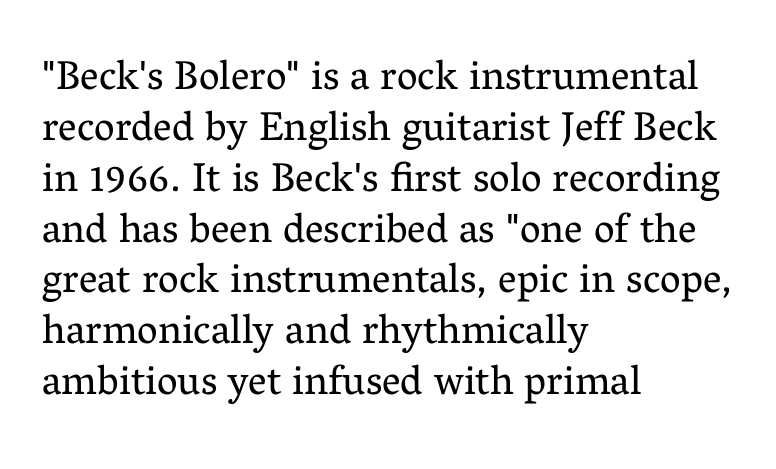
Check under the words: just untouched page. Font category for this specimen: serif. How are the letters spaced? Ordinarily, with no added tracking. Think of a printed novel: that variable character pitch is what you see here. This is the regular roman posture of the typeface. No chunkiness to these letters — they're not bold.
